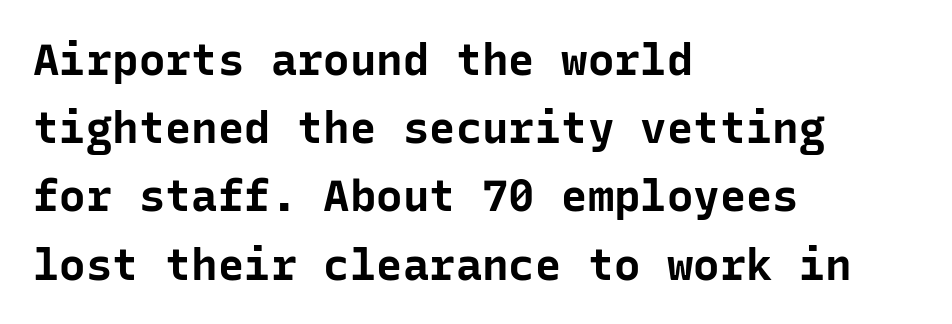
{"serif": "no", "italic": "no", "bold": "yes", "weight": "bold", "width": "normal", "stroke_contrast": "low", "x_height": "medium", "monospaced": "yes", "underline": "no", "align": "left", "line_spacing": "normal", "line_spacing_ratio": 1.55, "letter_spacing": "normal", "letter_spacing_em": 0.0, "glyph_px": 44}
